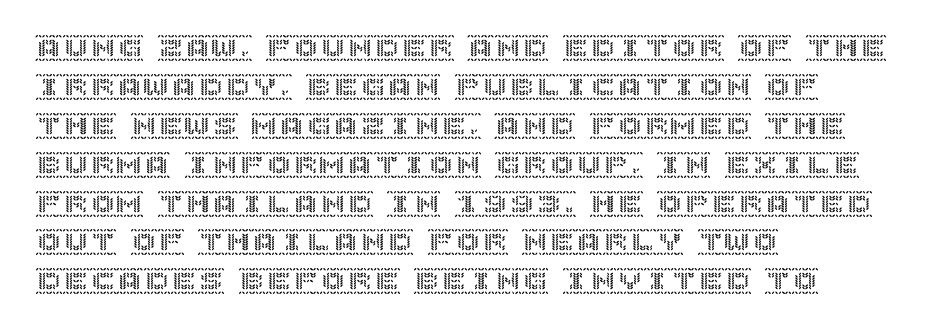
The image shows 27 px text type, upright; set left-aligned, normal line spacing (1.44x), normal letter spacing, not underlined.
